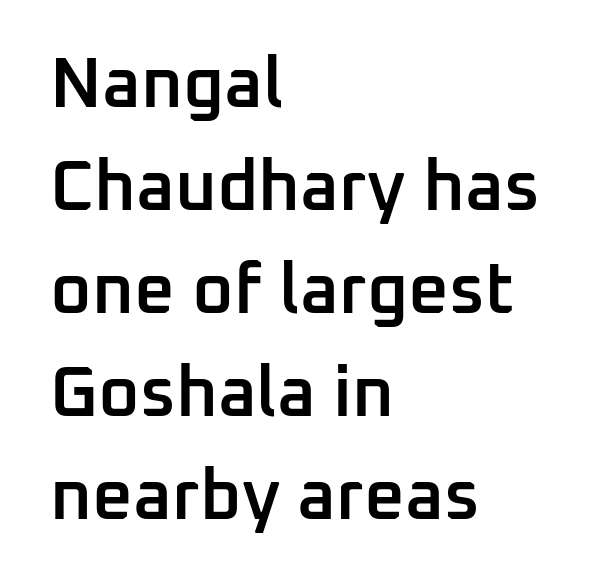
This sample is left-justified, so line endings fall wherever the words run out. Varying glyph widths throughout — classic text-font behaviour. The typography opts for an upright posture over an oblique one. In terms of leading, this rendering sits right in the middle.
